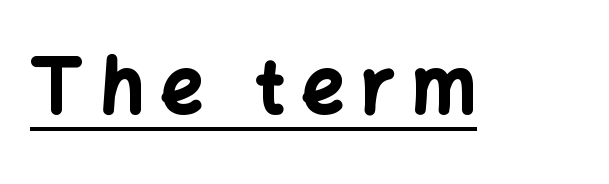
Q: Is the text bold? A: Yes.
Q: Is the text italic (slanted)? A: No, it is upright.
Q: Is the typeface a serif or a sans-serif typeface? A: Sans-serif.
Q: Is the text underlined? A: Yes.
Q: Is the spacing between letters normal or unusually wide? A: Unusually wide.
Q: Width (condensed, normal, or wide)? A: Normal.
Q: Stroke contrast? A: Low.
Q: x-height? A: Medium.
Q: Monospaced? A: No.
